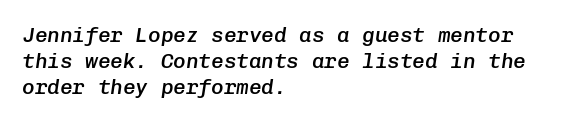
The text block is weighted toward the left margin, trailing off unevenly rightward. This sample uses an oblique cut, with every glyph tilted off the vertical. Slightly chunky letters — semibold, I'd say, not full bold. Check under the words: just untouched page. The line texture is even and compact thanks to regular tracking.
